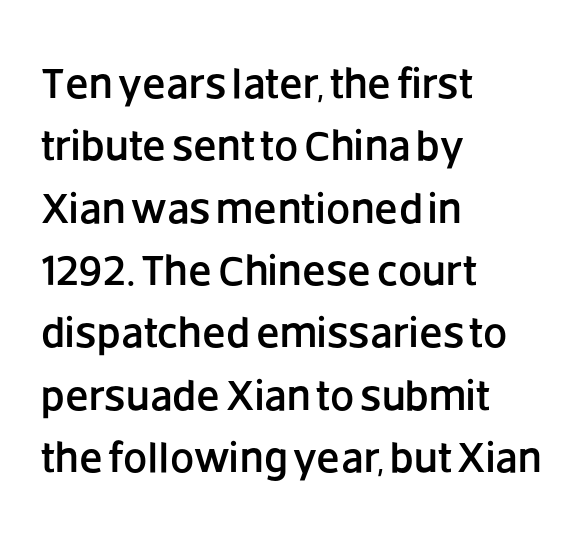
Examine the stroke ends and you'll find no serifs. The passage shown has conventional tracking throughout. The setting favours the left margin, as ordinary paragraphs usually do. Character widths vary here, with narrow letters taking less room than wide ones. Anything drawn beneath the words? Only blank space. Interline gaps are of average width in this sample.
